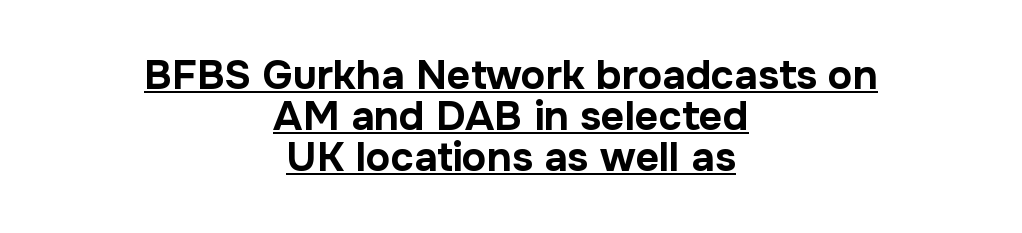
{"serif": "no", "italic": "no", "bold": "yes", "weight": "bold", "width": "normal", "stroke_contrast": "low", "x_height": "medium", "monospaced": "no", "underline": "yes", "align": "center", "line_spacing": "tight", "line_spacing_ratio": 1.0, "letter_spacing": "normal", "letter_spacing_em": 0.0, "glyph_px": 41}
